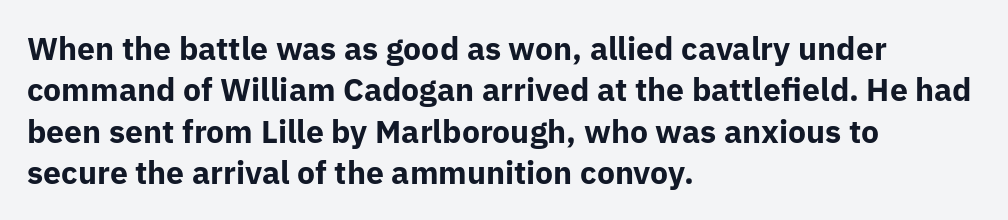
The image shows 32 px bold sans-serif type, upright; set left-aligned, normal line spacing (1.29x), normal letter spacing, not underlined; low stroke contrast and a medium x-height.
